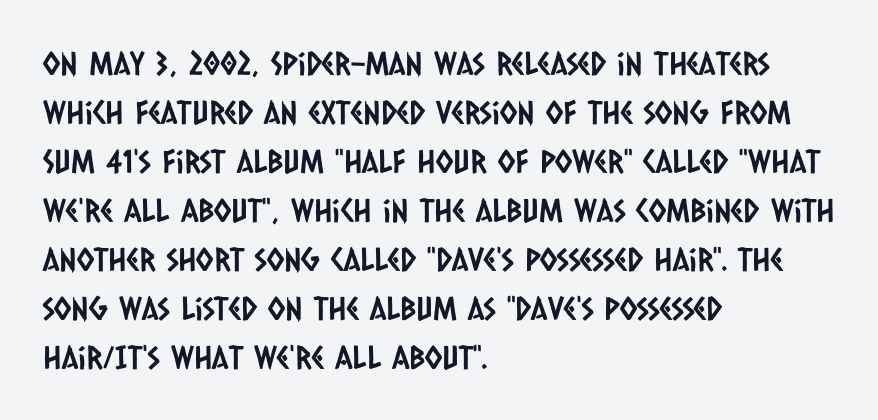
Q: Is the typeface a serif or a sans-serif typeface? A: Sans-serif.
Q: Is the text underlined? A: No.
Q: How is the paragraph aligned? A: Left-aligned.
Q: Is the spacing between letters normal or unusually wide? A: Normal.
Q: Is the spacing between lines tight, normal or loose? A: Normal.
Q: Width (condensed, normal, or wide)? A: Condensed.
Q: Stroke contrast? A: Low.
Q: x-height? A: Large.
Q: Monospaced? A: No.
